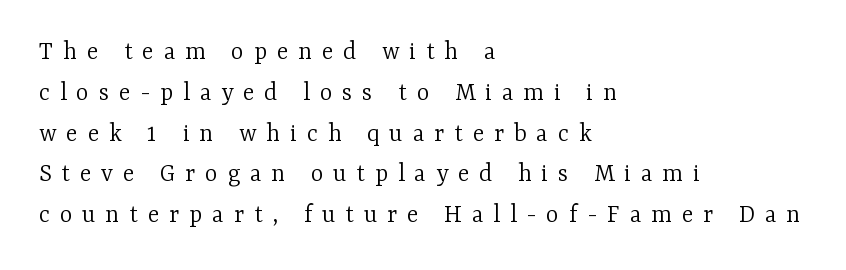
Q: Is the text bold? A: No.
Q: Is the text italic (slanted)? A: No, it is upright.
Q: Is the text underlined? A: No.
Q: How is the paragraph aligned? A: Left-aligned.
Q: Is the spacing between letters normal or unusually wide? A: Unusually wide.
Q: Is the spacing between lines tight, normal or loose? A: Normal.
